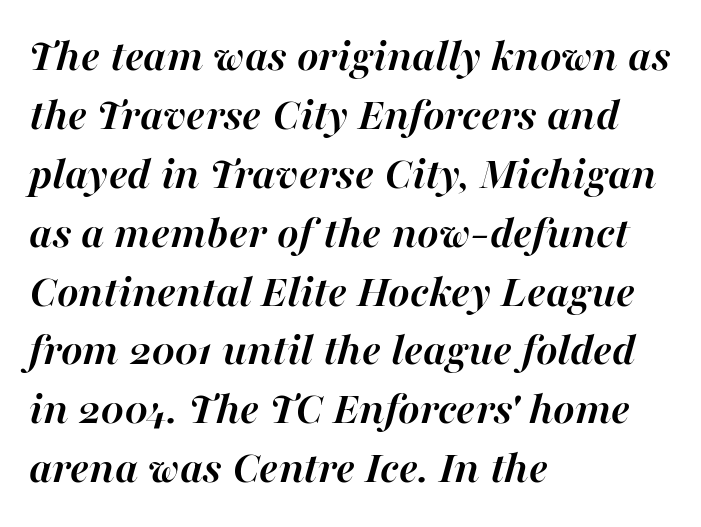
Regular leading. Summary of weight: heavy, a full bold. Quick note: italic. The line texture is even and compact thanks to regular tracking. You could not count columns in this text — the font is proportionally spaced.
